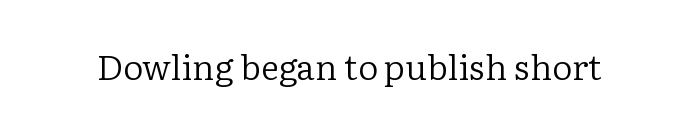
The image shows 35 px regular-weight serif type, upright; set normal letter spacing, not underlined; low stroke contrast and a medium x-height.
